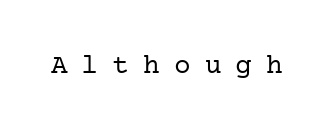
{"serif": "yes", "italic": "no", "bold": "no", "weight": "regular", "width": "normal", "stroke_contrast": "low", "x_height": "medium", "underline": "no", "letter_spacing": "wide", "letter_spacing_em": 0.5, "glyph_px": 28}
